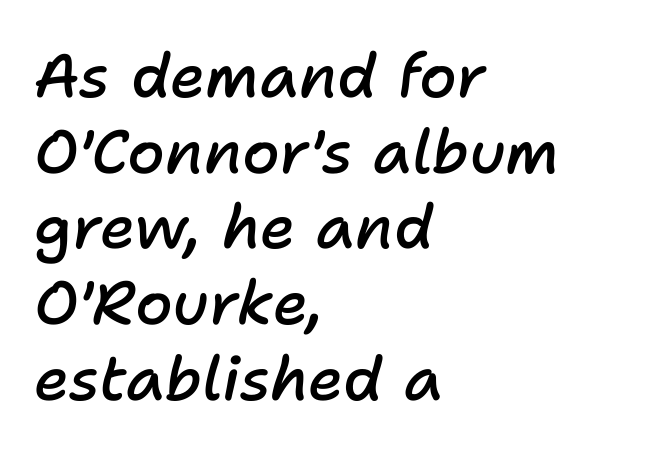
{"italic": "yes", "lean": "right", "slant_degrees": 11, "bold": "semi", "weight": "semibold", "width": "normal", "stroke_contrast": "low", "x_height": "medium", "monospaced": "no", "underline": "no", "align": "left", "line_spacing_ratio": 1.24, "letter_spacing": "normal", "letter_spacing_em": 0.0, "glyph_px": 61}
